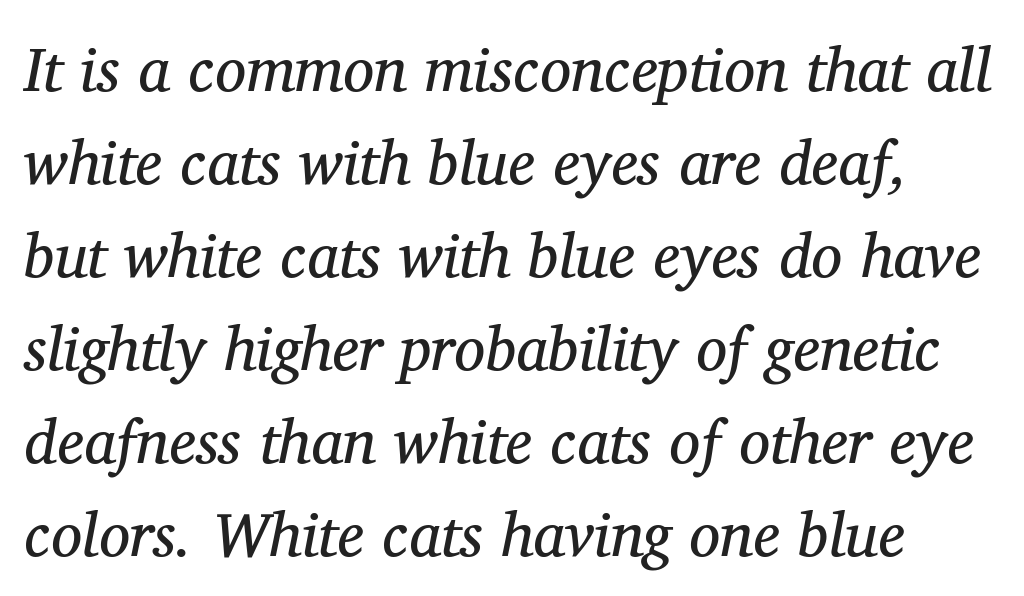
{"serif": "yes", "italic": "yes", "lean": "right", "slant_degrees": 11, "bold": "no", "weight": "regular", "width": "normal", "stroke_contrast": "medium", "x_height": "medium", "monospaced": "no", "underline": "no", "line_spacing": "normal", "line_spacing_ratio": 1.5, "letter_spacing": "normal", "letter_spacing_em": 0.0, "glyph_px": 62}
